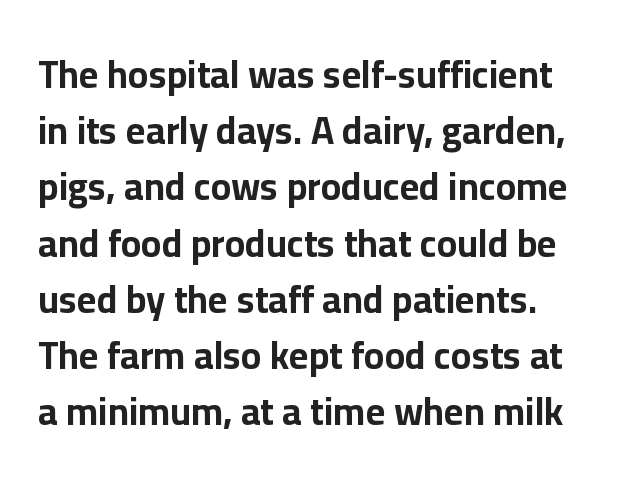
{"serif": "no", "italic": "no", "bold": "yes", "weight": "bold", "width": "normal", "stroke_contrast": "low", "x_height": "medium", "monospaced": "no", "underline": "no", "line_spacing": "normal", "line_spacing_ratio": 1.48, "letter_spacing": "normal", "letter_spacing_em": 0.0, "glyph_px": 38}
